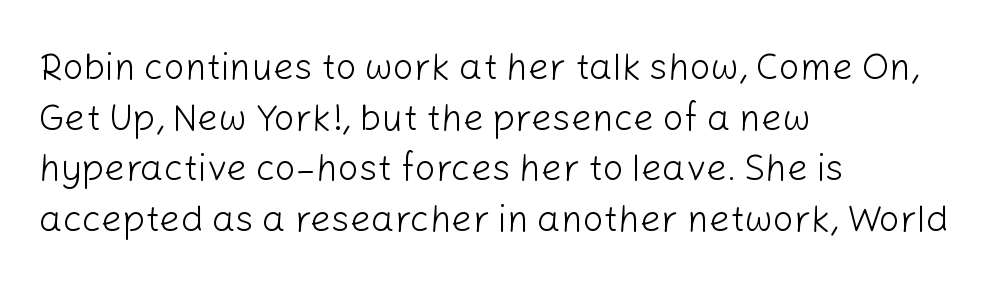
Proportional: the letters do not fall into vertical columns. This is not heavy type; no bold has been used. Descenders hang freely into open space. This sample uses plain, unmodified letter spacing. The typesetter chose a ragged-right arrangement here.
